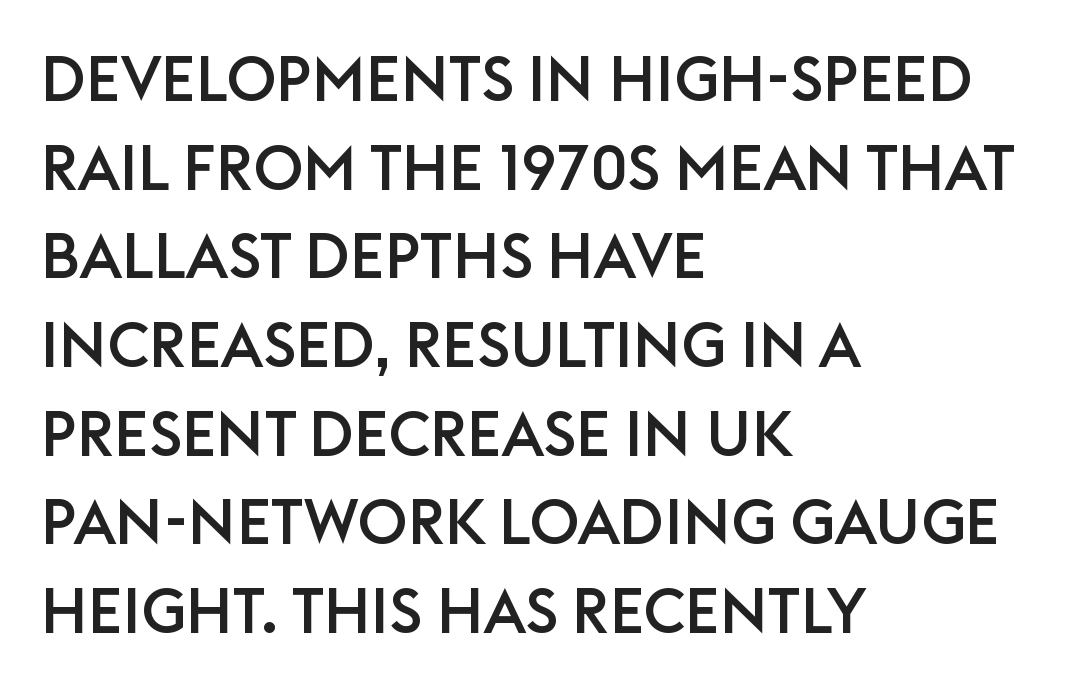
Left-aligned paragraph, ragged on the right. Vertically, the passage feels balanced, rows spaced as you'd expect. Spacing between characters is what you'd get straight out of the box. Serif or sans? Sans — the stroke terminals are bare.
